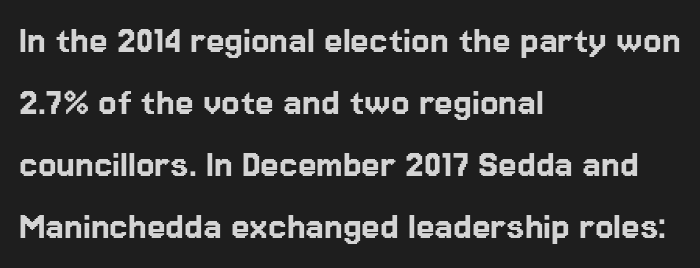
This rendering uses left alignment, leaving the right contour irregular. Does the lettering tilt? It doesn't — this is upright. The passage shown has conventional tracking throughout. Proportional: the letters do not fall into vertical columns.
